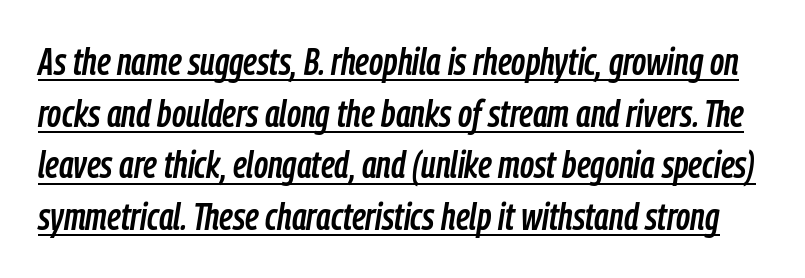
The image shows 38 px condensed type, italic (leaning right); set normal line spacing (1.36x), normal letter spacing, underlined; low stroke contrast and a medium x-height.
